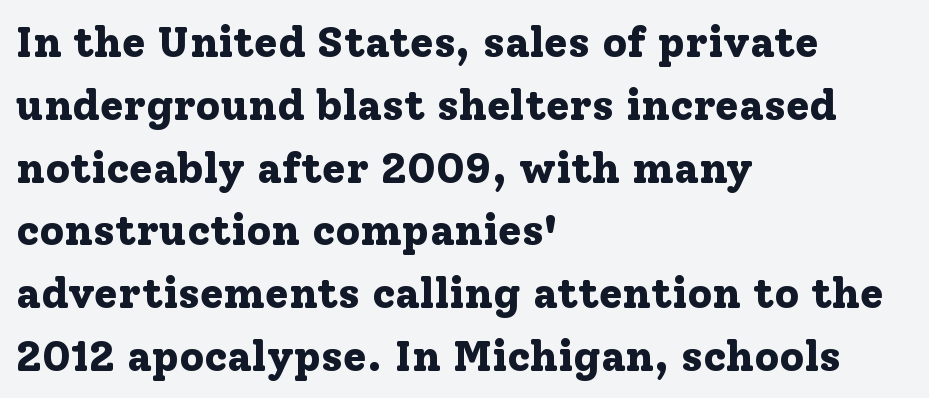
The image shows 43 px bold serif type, upright; set left-aligned, normal line spacing (1.46x), normal letter spacing, not underlined; low stroke contrast and a medium x-height.
